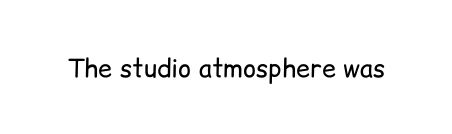
The image shows 25 px text type, upright; set normal letter spacing, not underlined.
